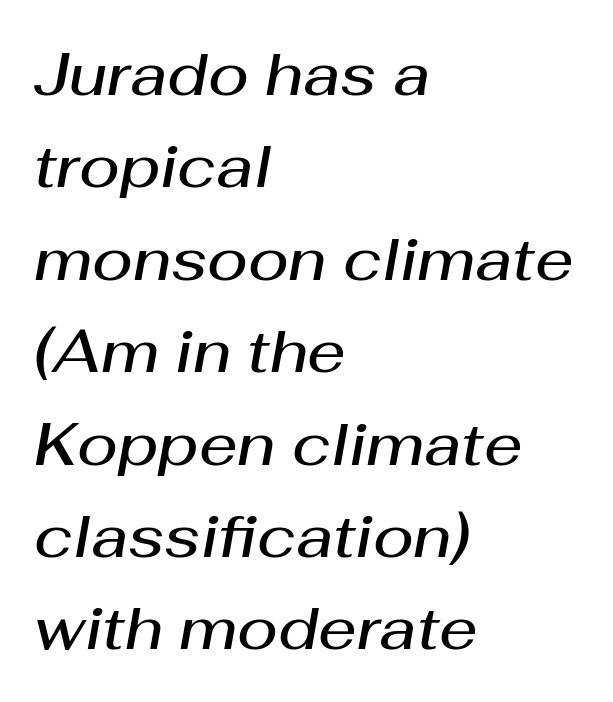
The image shows 60 px semibold type, italic (leaning right); set left-aligned, normal line spacing (1.54x), normal letter spacing, not underlined; medium stroke contrast and a medium x-height.
